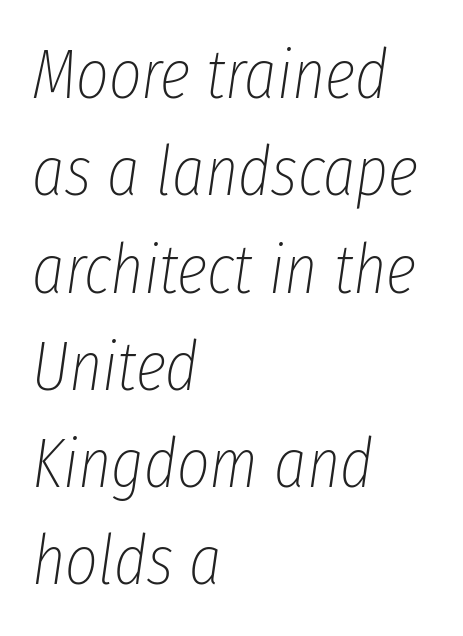
Has an underline been added? It has not. Does the lettering tilt? It does — this is italic. If you drew a ruler down the left edge, every line would touch it. Each letter keeps its own natural width here, so spacing adapts to shape. Regarding leading, the lines here are spaced in the standard way.
